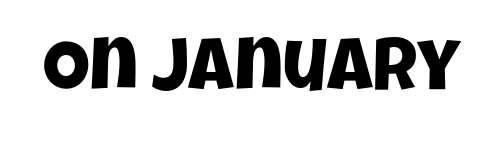
The image shows 74 px condensed sans-serif type; set normal letter spacing, not underlined; low stroke contrast and a large x-height.
